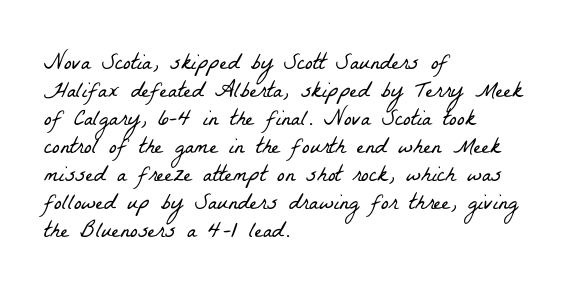
The image shows 23 px text type; set left-aligned, line spacing 1.22x, normal letter spacing, not underlined.
